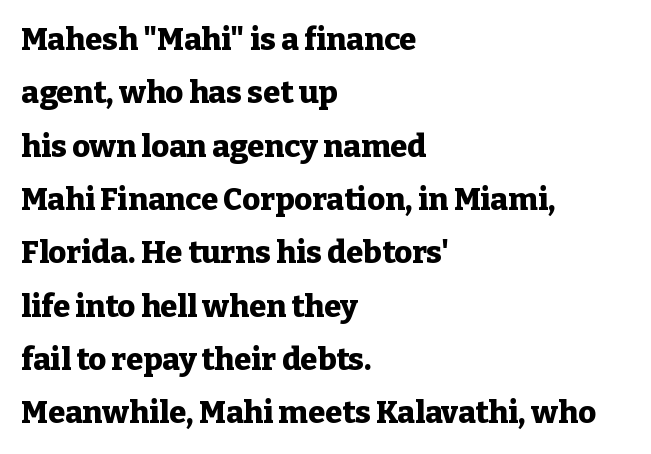
In terms of letterform style, serifs are clearly present. The letters stand upright; this is a roman face. The face used here is proportionally spaced, like ordinary book or web type. Does the copy run flush right? No — it runs flush left.
